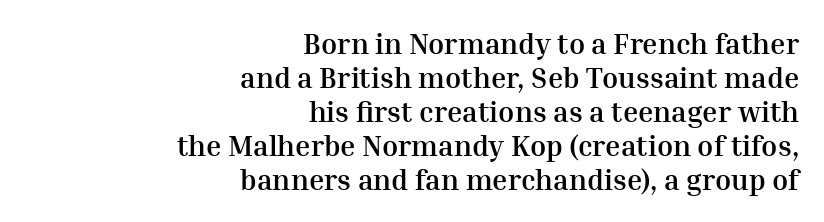
{"serif": "yes", "italic": "no", "bold": "yes", "weight": "semibold", "width": "normal", "stroke_contrast": "medium", "x_height": "medium", "monospaced": "no", "underline": "no", "align": "right", "line_spacing_ratio": 1.17, "letter_spacing": "normal", "letter_spacing_em": 0.0, "glyph_px": 29}
